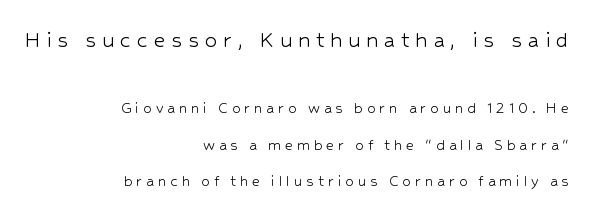
The image shows 25 px text type, upright; set right-aligned, loose line spacing (2.16x), unusually wide letter spacing (+0.23 em), not underlined; the first (top) block is 1.47x larger.
